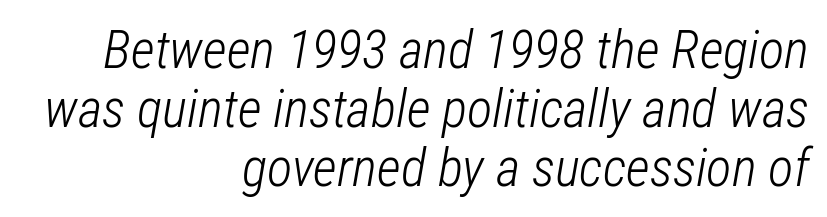
Posture: slanted. This sample trades vertical openness for compactness between lines. This rendering leaves character spacing at its baseline value. The letters look calm and open, with moderate or lighter stems. No word sits above an underline. The typesetter chose a ragged-left arrangement here.
